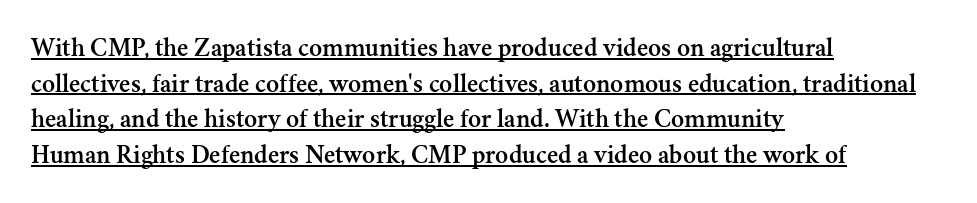
The image shows 27 px text type, upright; set left-aligned, normal line spacing (1.32x), normal letter spacing, underlined.
